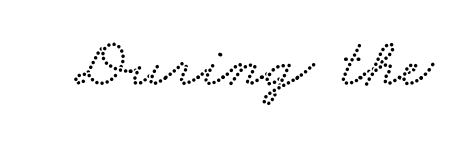
{"width": "wide", "stroke_contrast": "low", "x_height": "small", "monospaced": "no", "underline": "no", "letter_spacing": "normal", "letter_spacing_em": 0.0, "glyph_px": 69}
